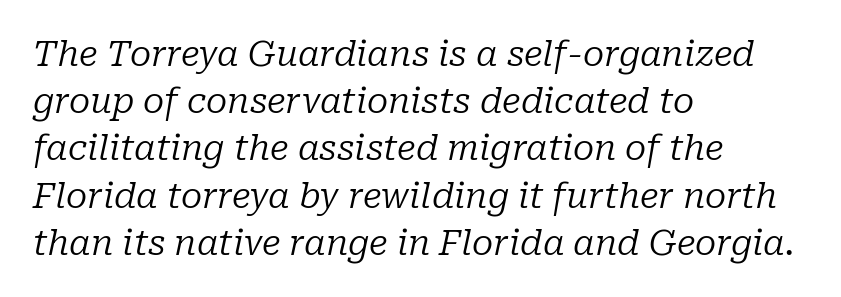
The cut favours lightness, reaching ordinary text weight at its darkest. Type without underlining. The setting favours the left margin, as ordinary paragraphs usually do. Do the characters align in a grid? No, the font is proportional. Characters are canted at an angle relative to the baseline's perpendicular. Characters follow at the spacing the type designer built in.
